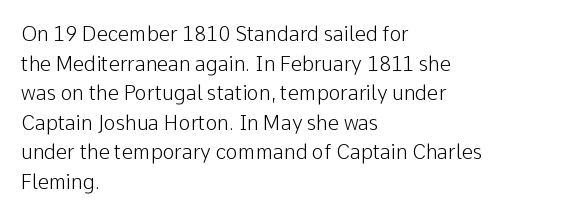
The image shows 20 px text type, upright; set left-aligned, normal line spacing (1.48x), normal letter spacing, not underlined.
